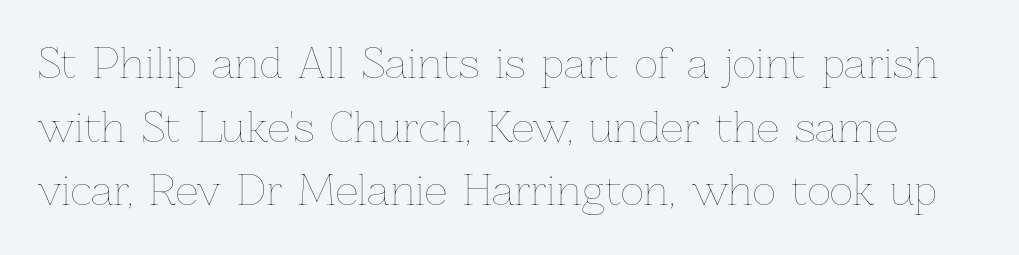
Q: Is the text bold? A: No.
Q: Is the text italic (slanted)? A: No, it is upright.
Q: Is the text underlined? A: No.
Q: Is the spacing between letters normal or unusually wide? A: Normal.
Q: Is the spacing between lines tight, normal or loose? A: Normal.
Q: Width (condensed, normal, or wide)? A: Normal.
Q: Stroke contrast? A: Low.
Q: x-height? A: Medium.
Q: Monospaced? A: No.
